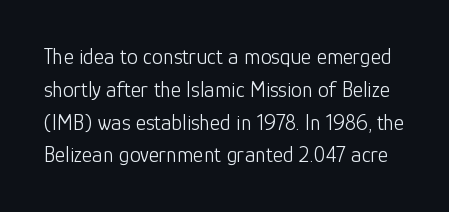
{"italic": "no", "bold": "no", "underline": "no", "line_spacing": "normal", "line_spacing_ratio": 1.49, "letter_spacing": "normal", "letter_spacing_em": 0.0, "glyph_px": 22}
